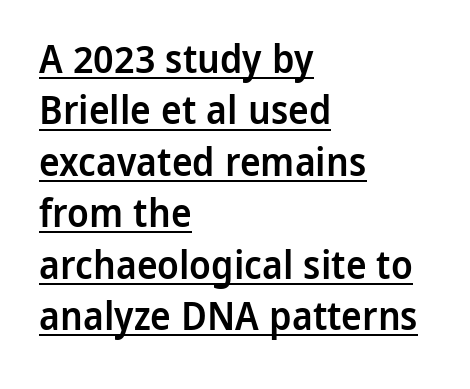
It's the straight-up-and-down kind of type. These lines carry some extra weight — a demibold, not a full bold. Notice how the passage keeps a crisp vertical edge on the left only. There is no visible air inserted between adjacent glyphs.
